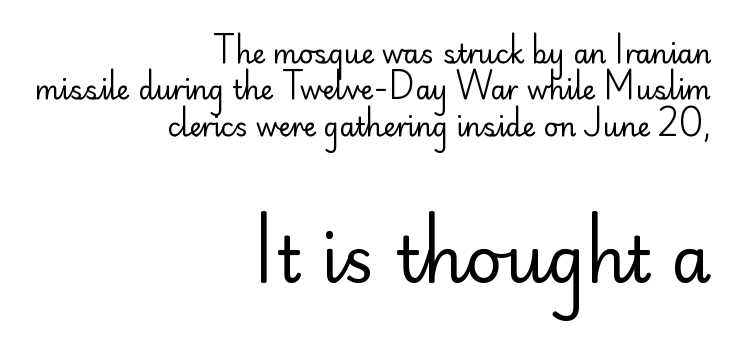
Q: Is the text bold? A: No.
Q: Is the text italic (slanted)? A: No, it is upright.
Q: Is the typeface a serif or a sans-serif typeface? A: Sans-serif.
Q: Is the text underlined? A: No.
Q: How is the paragraph aligned? A: Right-aligned.
Q: Is the spacing between letters normal or unusually wide? A: Normal.
Q: Is the spacing between lines tight, normal or loose? A: Normal.
Q: Which block of text is set in a larger size, the first (top) or the second (bottom)? A: The second (bottom) one.
Q: Width (condensed, normal, or wide)? A: Normal.
Q: Stroke contrast? A: Low.
Q: x-height? A: Small.
Q: Monospaced? A: No.
